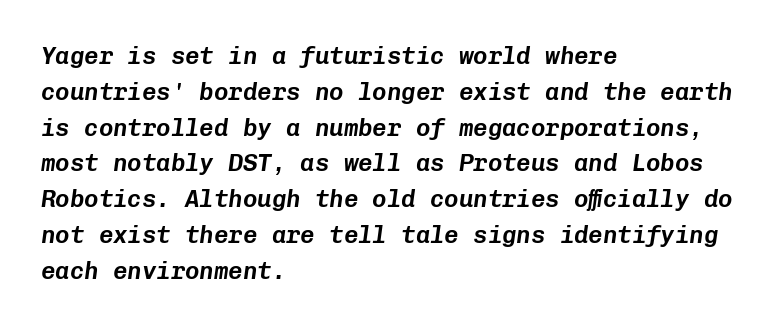
{"italic": "yes", "lean": "right", "slant_degrees": 8, "underline": "no", "align": "left", "line_spacing": "normal", "line_spacing_ratio": 1.49, "letter_spacing": "normal", "letter_spacing_em": 0.0, "glyph_px": 24}
